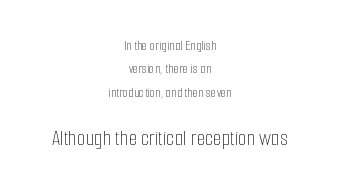
Top chunk: small. Bottom chunk: large. A student would call this center alignment; a typographer would say set centered. The font's upright variant was chosen for this text. The leading is moderate, giving the passage an even texture. The face looks like a standard text weight, possibly lighter. The type is set solid horizontally, with unmodified tracking.
